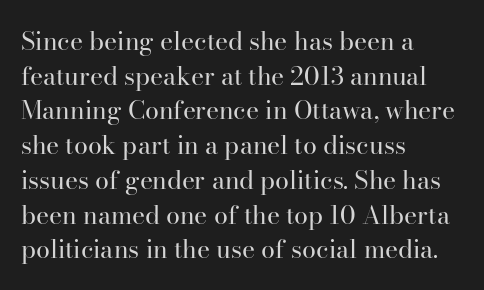
Q: Is the text bold? A: No.
Q: Is the text italic (slanted)? A: No, it is upright.
Q: Is the text underlined? A: No.
Q: How is the paragraph aligned? A: Left-aligned.
Q: Is the spacing between letters normal or unusually wide? A: Normal.
Q: Is the spacing between lines tight, normal or loose? A: Normal.
